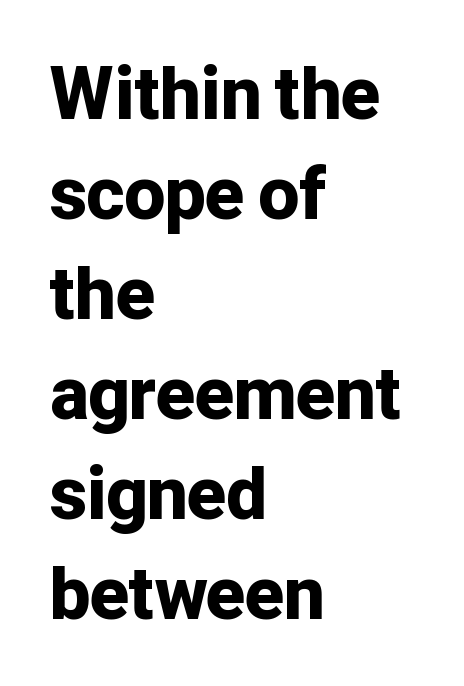
Q: Is the text bold? A: Yes.
Q: Is the text italic (slanted)? A: No, it is upright.
Q: Is the typeface a serif or a sans-serif typeface? A: Sans-serif.
Q: Is the text underlined? A: No.
Q: How is the paragraph aligned? A: Left-aligned.
Q: Is the spacing between letters normal or unusually wide? A: Normal.
Q: Is the spacing between lines tight, normal or loose? A: Normal.
Q: Width (condensed, normal, or wide)? A: Normal.
Q: Stroke contrast? A: Low.
Q: x-height? A: Medium.
Q: Monospaced? A: No.
